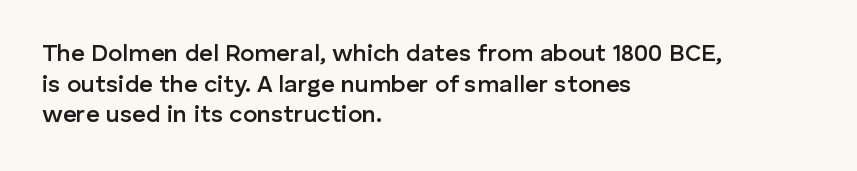
Each word holds together tightly as a unit, with standard inter-letter gaps. Check the space under the baseline: it is left empty. The paragraph has a hard left edge and a soft right edge. Posture: straight, roman, zero tilt. The vertical gap from one line to the next is medium. Notice the strokes are somewhat thickened but not fully heavy: this is a semibold.
